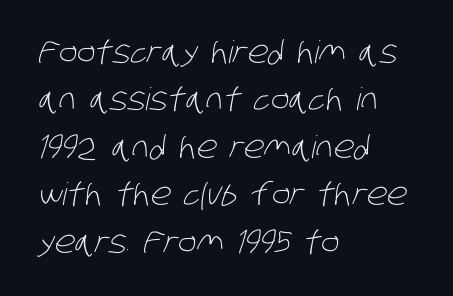
{"serif": "no", "bold": "no", "weight": "light", "width": "condensed", "stroke_contrast": "low", "x_height": "large", "monospaced": "no", "underline": "no", "align": "left", "line_spacing": "normal", "line_spacing_ratio": 1.53, "letter_spacing": "normal", "letter_spacing_em": 0.0, "glyph_px": 31}
